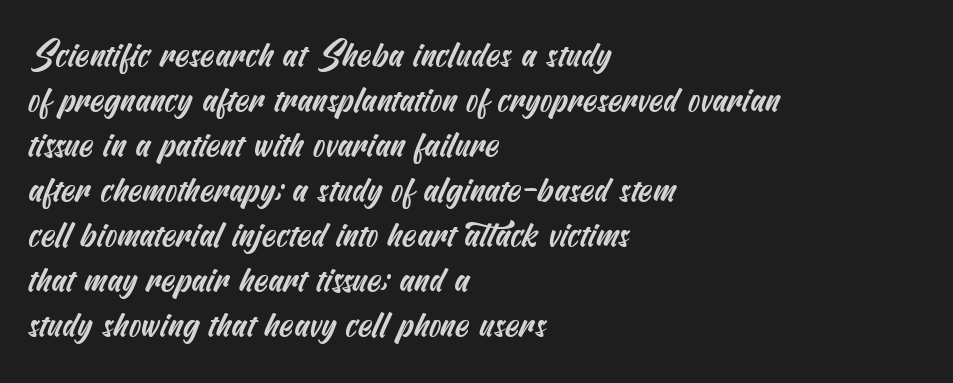
Q: Is the typeface a serif or a sans-serif typeface? A: Sans-serif.
Q: Is the text underlined? A: No.
Q: How is the paragraph aligned? A: Left-aligned.
Q: Is the spacing between letters normal or unusually wide? A: Normal.
Q: Is the spacing between lines tight, normal or loose? A: Normal.
Q: Width (condensed, normal, or wide)? A: Condensed.
Q: Stroke contrast? A: Medium.
Q: x-height? A: Small.
